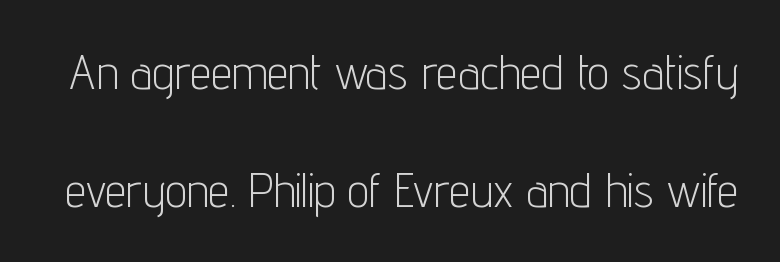
Q: Is the text bold? A: No.
Q: Is the text italic (slanted)? A: No, it is upright.
Q: Is the typeface a serif or a sans-serif typeface? A: Sans-serif.
Q: Is the text underlined? A: No.
Q: Is the spacing between letters normal or unusually wide? A: Normal.
Q: Is the spacing between lines tight, normal or loose? A: Loose.
Q: Width (condensed, normal, or wide)? A: Condensed.
Q: Stroke contrast? A: Low.
Q: x-height? A: Medium.
Q: Monospaced? A: No.
